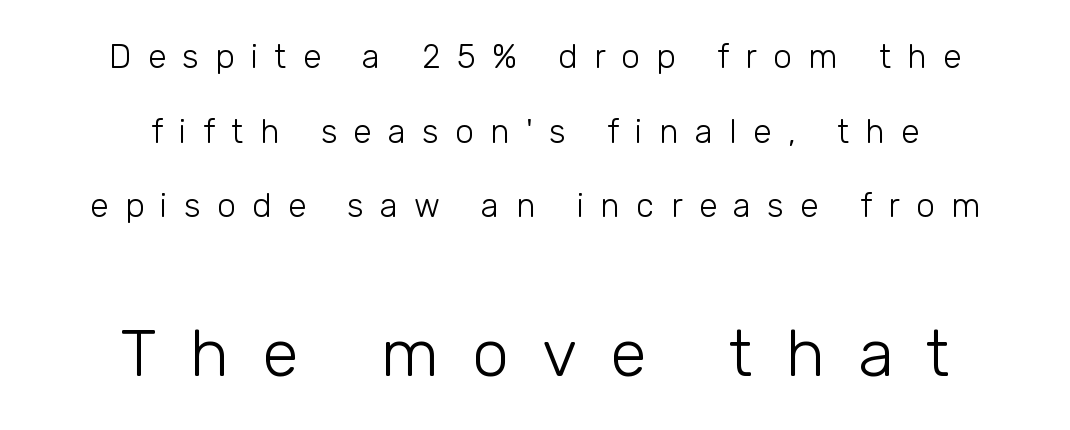
Baseline-to-baseline distance is far greater than the letter height. Between these two stacked blocks, the lower one wins on size. These glyphs show unthickened strokes, regular width or finer. Inter-character spacing is expanded well beyond the font's built-in metrics. Honestly, there is no underline to notice here at all.
